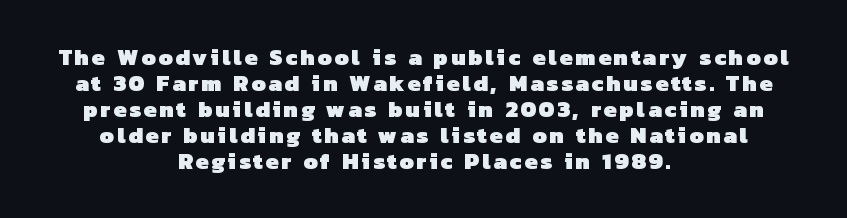
{"bold": "yes", "underline": "no", "align": "center", "line_spacing": "tight", "line_spacing_ratio": 1.13, "glyph_px": 23}
